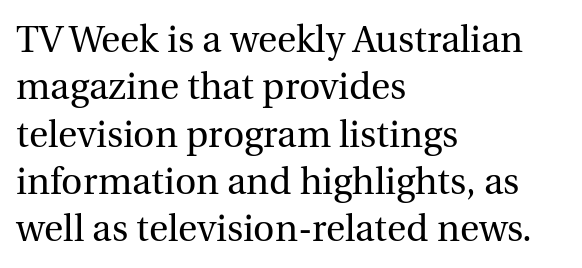
The image shows 37 px regular-weight serif type, upright; set left-aligned, normal line spacing (1.28x), normal letter spacing, not underlined; a medium x-height.
